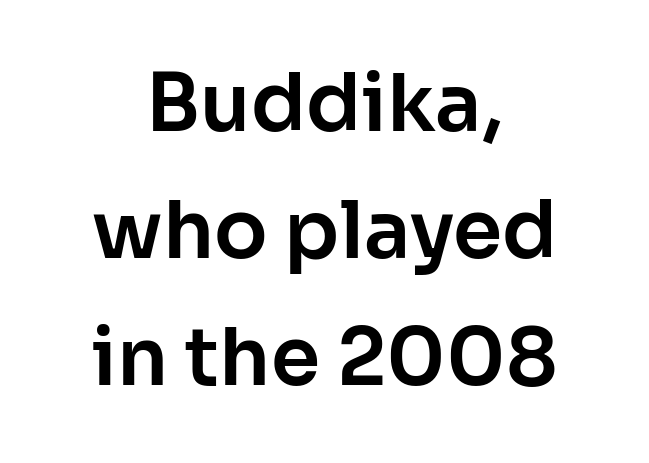
The letters stand upright; this is a roman face. A typesetter would call this zero additional tracking. The text was rendered using a sans face with plain stroke endings. The gap between lines stays unmarked. Vertical spacing — default.
